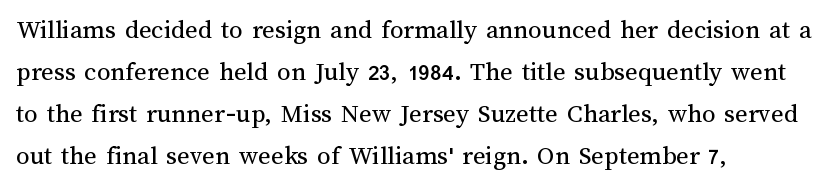
The image shows 27 px text type, upright; set left-aligned, normal line spacing (1.55x), normal letter spacing, not underlined.
